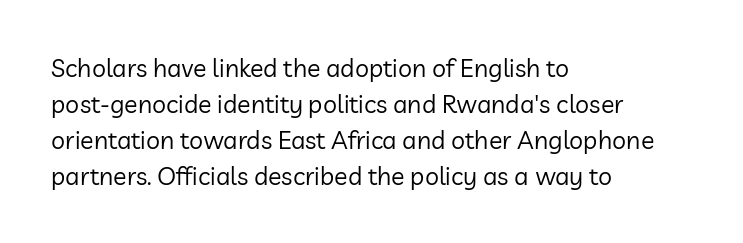
Q: Is the text bold? A: No.
Q: Is the text italic (slanted)? A: No, it is upright.
Q: Is the text underlined? A: No.
Q: How is the paragraph aligned? A: Left-aligned.
Q: Is the spacing between letters normal or unusually wide? A: Normal.
Q: Is the spacing between lines tight, normal or loose? A: Normal.
